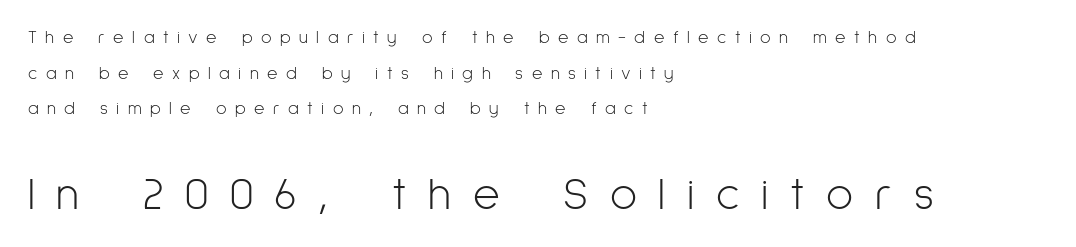
Q: Is the text bold? A: No.
Q: Is the text italic (slanted)? A: No, it is upright.
Q: Is the typeface a serif or a sans-serif typeface? A: Sans-serif.
Q: Is the text underlined? A: No.
Q: How is the paragraph aligned? A: Left-aligned.
Q: Is the spacing between letters normal or unusually wide? A: Unusually wide.
Q: Is the spacing between lines tight, normal or loose? A: Loose.
Q: Which block of text is set in a larger size, the first (top) or the second (bottom)? A: The second (bottom) one.
Q: Width (condensed, normal, or wide)? A: Condensed.
Q: Stroke contrast? A: Low.
Q: x-height? A: Medium.
Q: Monospaced? A: No.
